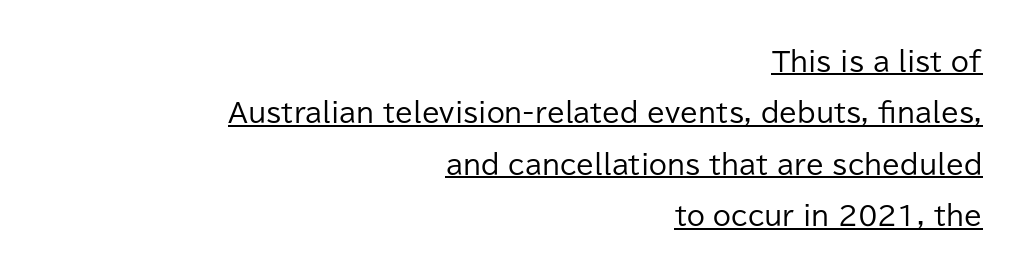
{"italic": "no", "bold": "no", "underline": "yes", "align": "right", "line_spacing": "loose", "line_spacing_ratio": 1.98, "letter_spacing": "normal", "letter_spacing_em": 0.0, "glyph_px": 26}
